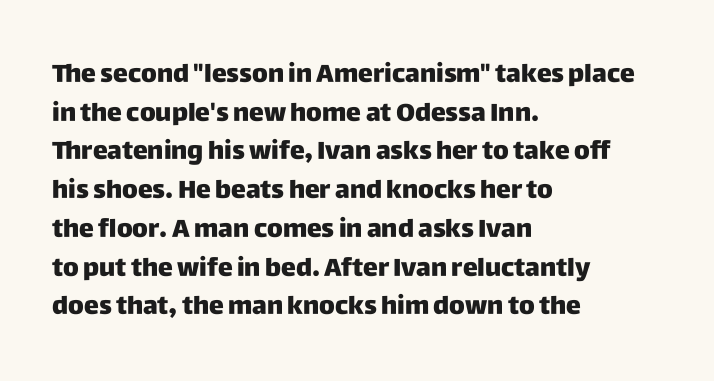
{"italic": "no", "bold": "yes", "underline": "no", "align": "left", "line_spacing": "normal", "line_spacing_ratio": 1.55, "letter_spacing": "normal", "letter_spacing_em": 0.0, "glyph_px": 25}
